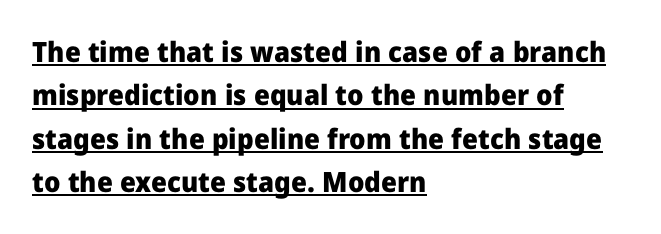
Q: Is the text bold? A: Yes.
Q: Is the text italic (slanted)? A: No, it is upright.
Q: Is the typeface a serif or a sans-serif typeface? A: Sans-serif.
Q: Is the text underlined? A: Yes.
Q: How is the paragraph aligned? A: Left-aligned.
Q: Is the spacing between letters normal or unusually wide? A: Normal.
Q: Is the spacing between lines tight, normal or loose? A: Normal.
Q: Width (condensed, normal, or wide)? A: Normal.
Q: Stroke contrast? A: Low.
Q: x-height? A: Medium.
Q: Monospaced? A: No.
